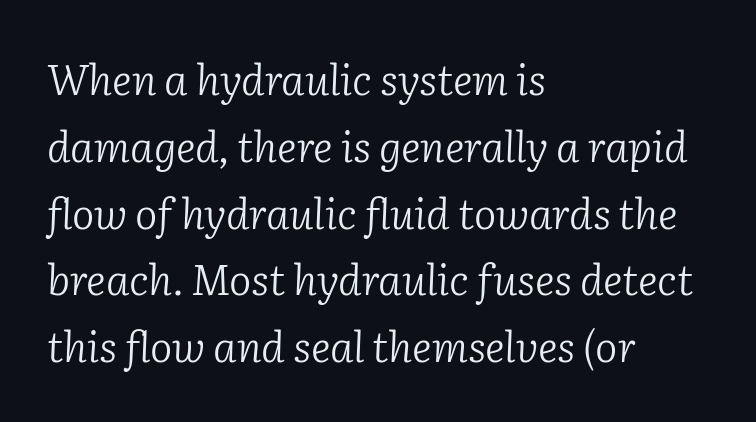
Characters are canted at an angle relative to the baseline's perpendicular. Rule under the text: the space is simply empty. Weight: not bold — regular or lighter. Leading matches the norm, producing a regular column.
